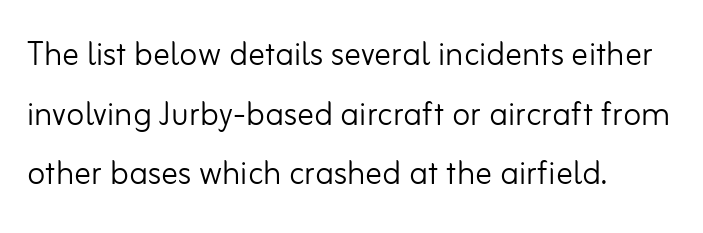
{"serif": "no", "italic": "no", "bold": "no", "weight": "light", "width": "normal", "stroke_contrast": "low", "x_height": "small", "monospaced": "no", "underline": "no", "align": "left", "line_spacing": "normal", "line_spacing_ratio": 1.42, "letter_spacing": "normal", "letter_spacing_em": 0.0, "glyph_px": 42}
